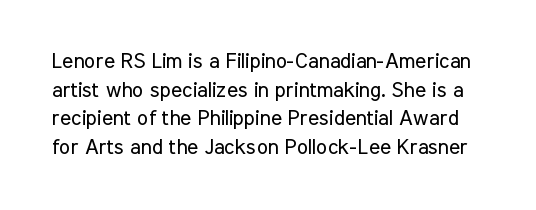
Q: Is the text bold? A: No.
Q: Is the text italic (slanted)? A: No, it is upright.
Q: Is the text underlined? A: No.
Q: Is the spacing between letters normal or unusually wide? A: Normal.
Q: Is the spacing between lines tight, normal or loose? A: Normal.
